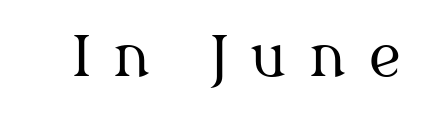
{"serif": "yes", "italic": "no", "bold": "no", "weight": "regular", "width": "normal", "stroke_contrast": "medium", "x_height": "medium", "monospaced": "no", "underline": "no", "letter_spacing": "wide", "letter_spacing_em": 0.43, "glyph_px": 55}
